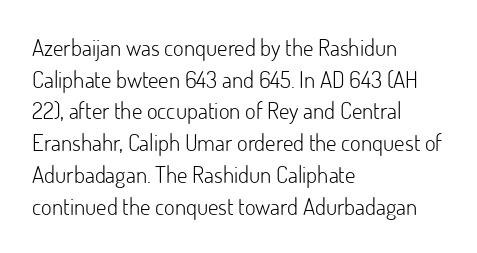
The image shows 23 px text type, upright; set left-aligned, normal line spacing (1.38x), normal letter spacing, not underlined.
